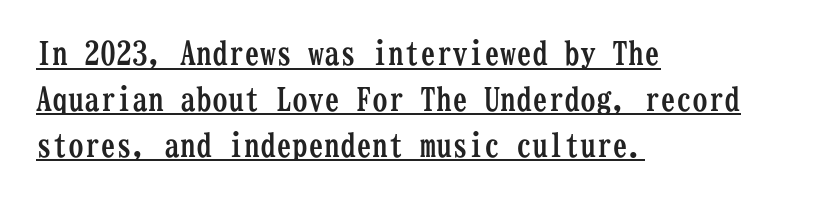
Descenders here cross a horizontal rule under the line. Leftover space on each line is placed entirely after the last word. The characters display serif detailing at their extremities. Every character here occupies the same horizontal width, giving the sample a typewriter-like rhythm. Regular leading. A roman cut, with each character standing at attention.
